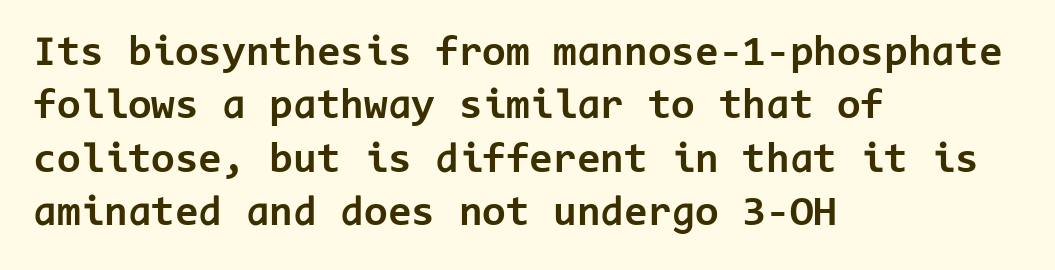
{"serif": "no", "italic": "no", "bold": "yes", "weight": "bold", "width": "normal", "stroke_contrast": "low", "x_height": "medium", "monospaced": "yes", "underline": "no", "align": "left", "line_spacing_ratio": 1.24, "letter_spacing": "normal", "letter_spacing_em": 0.0, "glyph_px": 43}
